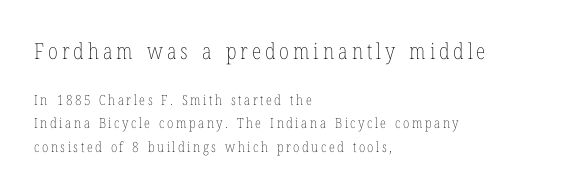
The image shows 22 px text type, upright; set left-aligned, normal line spacing (1.69x), not underlined; the first (top) block is 1.57x larger.
